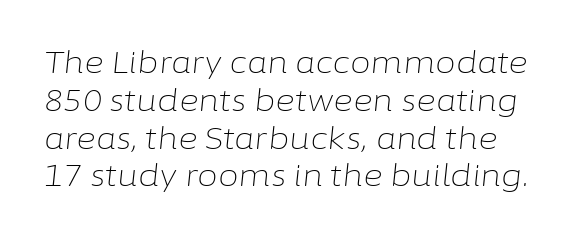
You could not count columns in this text — the font is proportionally spaced. The lettering tilts uniformly, giving the passage an italic look. Interline gaps are of average width in this sample. Compared with a typical body face, this is equally light or lighter still.
